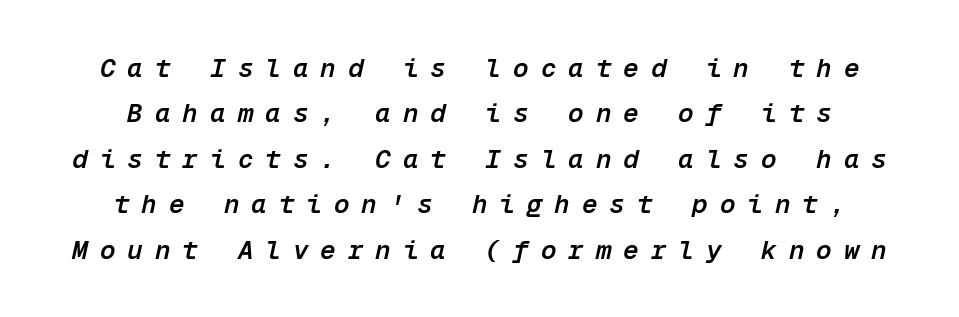
{"italic": "yes", "lean": "right", "slant_degrees": 12, "bold": "semi", "underline": "no", "line_spacing_ratio": 1.75, "letter_spacing": "wide", "letter_spacing_em": 0.46, "glyph_px": 26}
